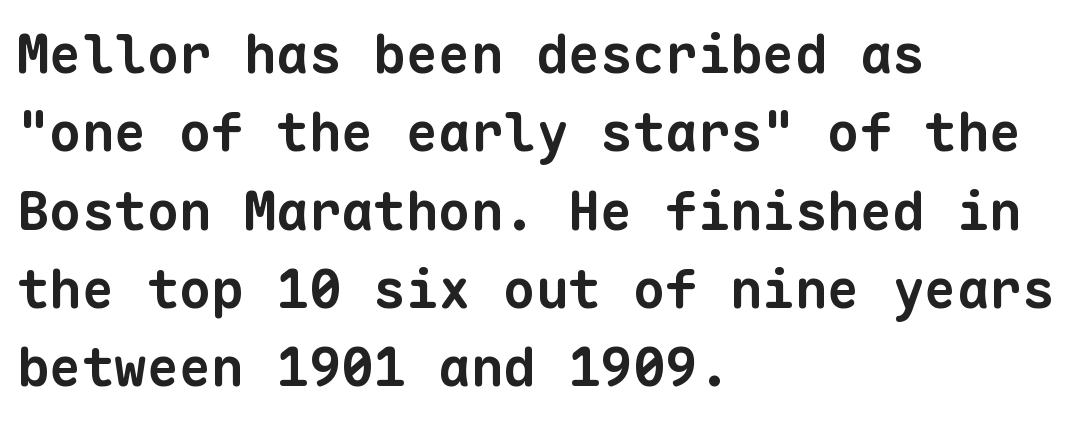
The image shows 54 px bold sans-serif type, monospaced; set left-aligned, normal line spacing (1.45x), normal letter spacing, not underlined; low stroke contrast and a medium x-height.
